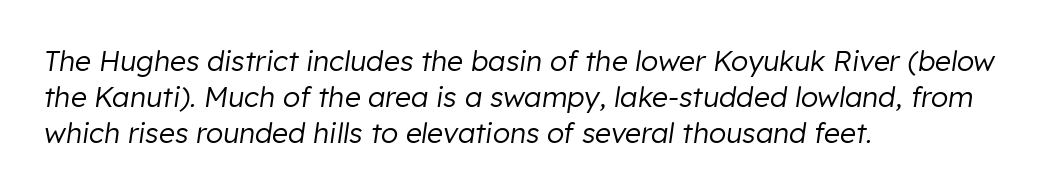
Q: Is the text bold? A: No.
Q: Is the text italic (slanted)? A: Yes, it leans right by about 8 degrees.
Q: Is the text underlined? A: No.
Q: How is the paragraph aligned? A: Left-aligned.
Q: Is the spacing between letters normal or unusually wide? A: Normal.
Q: Is the spacing between lines tight, normal or loose? A: Normal.
Q: Width (condensed, normal, or wide)? A: Normal.
Q: Stroke contrast? A: Low.
Q: x-height? A: Medium.
Q: Monospaced? A: No.
